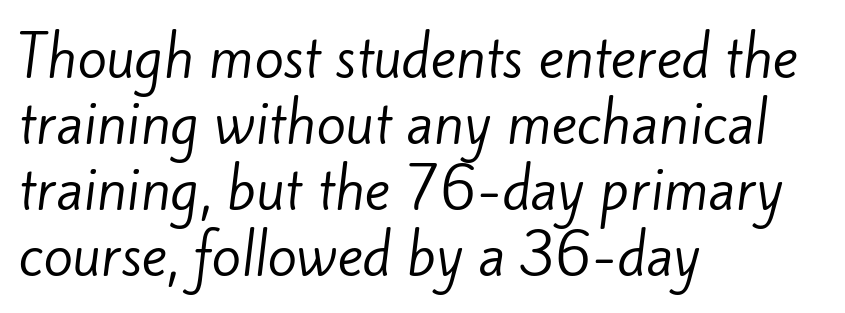
Q: Is the text bold? A: No.
Q: Is the typeface a serif or a sans-serif typeface? A: Sans-serif.
Q: Is the text underlined? A: No.
Q: How is the paragraph aligned? A: Left-aligned.
Q: Is the spacing between letters normal or unusually wide? A: Normal.
Q: Width (condensed, normal, or wide)? A: Normal.
Q: Stroke contrast? A: Low.
Q: x-height? A: Small.
Q: Monospaced? A: No.
